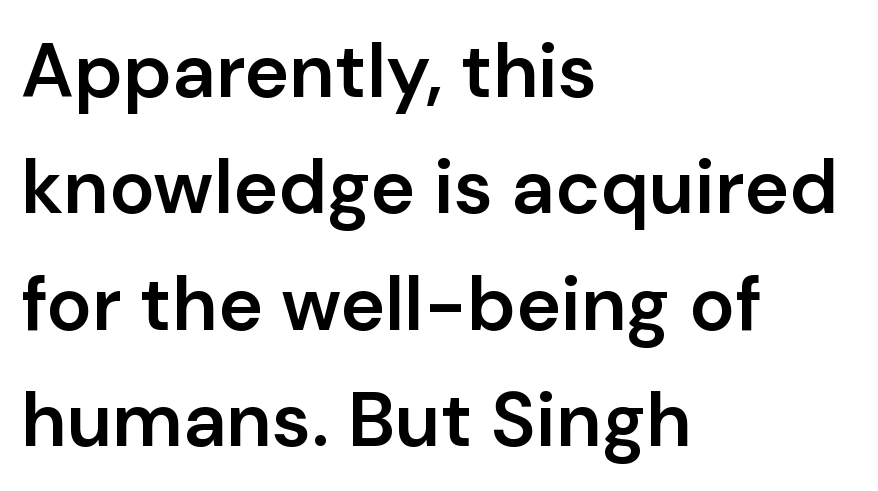
{"serif": "no", "italic": "no", "bold": "semi", "weight": "semibold", "width": "normal", "stroke_contrast": "low", "x_height": "medium", "monospaced": "no", "underline": "no", "align": "left", "line_spacing": "normal", "line_spacing_ratio": 1.53, "letter_spacing": "normal", "letter_spacing_em": 0.0, "glyph_px": 76}
